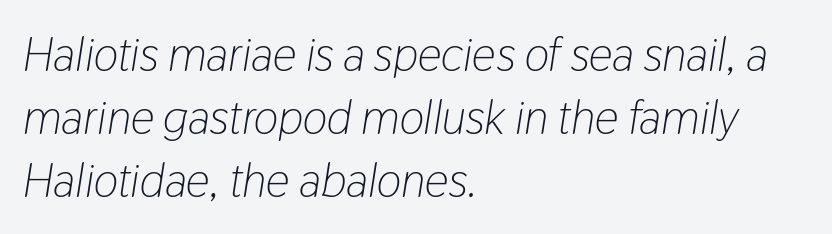
Q: Is the text bold? A: No.
Q: Is the text italic (slanted)? A: Yes, it leans right by about 9 degrees.
Q: Is the text underlined? A: No.
Q: How is the paragraph aligned? A: Left-aligned.
Q: Is the spacing between letters normal or unusually wide? A: Normal.
Q: Is the spacing between lines tight, normal or loose? A: Normal.
Q: Width (condensed, normal, or wide)? A: Condensed.
Q: Stroke contrast? A: Low.
Q: x-height? A: Medium.
Q: Monospaced? A: No.
